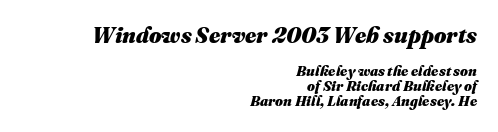
Q: Is the text bold? A: Yes.
Q: Is the text italic (slanted)? A: Yes, it leans right by about 16 degrees.
Q: Is the text underlined? A: No.
Q: How is the paragraph aligned? A: Right-aligned.
Q: Is the spacing between letters normal or unusually wide? A: Normal.
Q: Is the spacing between lines tight, normal or loose? A: Tight.
Q: Which block of text is set in a larger size, the first (top) or the second (bottom)? A: The first (top) one.
